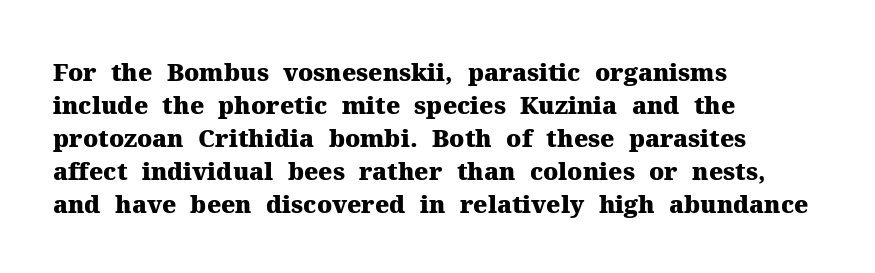
The image shows 24 px bold type, upright; set left-aligned, normal line spacing (1.37x), normal letter spacing, not underlined.
